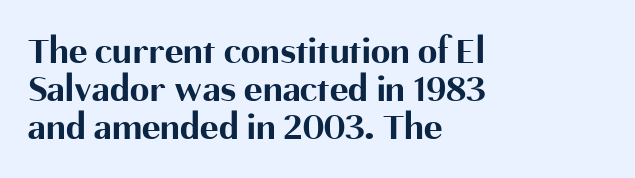
The image shows 39 px bold sans-serif type, upright; set left-aligned, tight line spacing (0.97x), normal letter spacing, not underlined; medium stroke contrast and a medium x-height.
